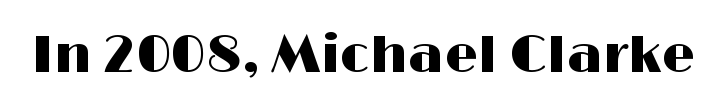
Is this a fixed-width face? No — the glyphs have proportional, varying widths. Check under the words: just untouched page. Students, note that the glyphs here touch the page at normal intervals. Nope, no serifs anywhere on these letters. This is the regular roman posture of the typeface.
